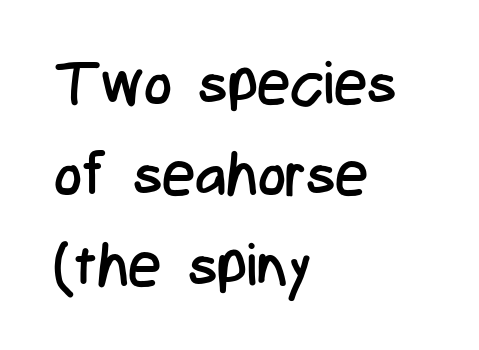
The image shows 59 px regular-weight, condensed sans-serif type, upright; set left-aligned, normal line spacing (1.54x), normal letter spacing, not underlined; low stroke contrast and a medium x-height.
